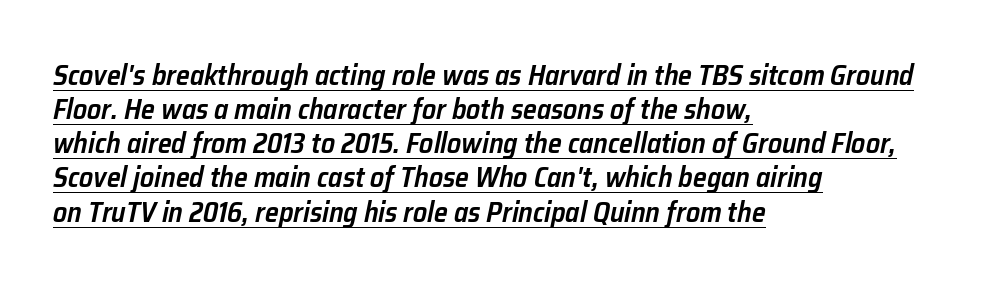
{"italic": "yes", "lean": "right", "slant_degrees": 12, "bold": "semi", "weight": "semibold", "width": "normal", "stroke_contrast": "low", "x_height": "medium", "monospaced": "no", "underline": "yes", "align": "left", "line_spacing_ratio": 1.22, "letter_spacing": "normal", "letter_spacing_em": 0.0, "glyph_px": 28}
